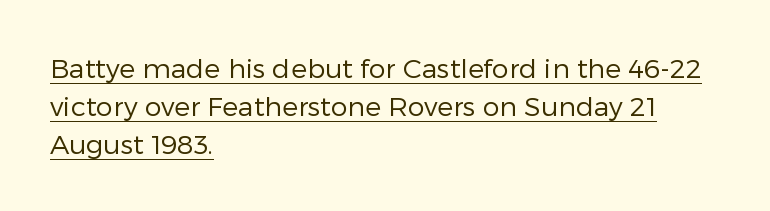
Q: Is the text bold? A: No.
Q: Is the text italic (slanted)? A: No, it is upright.
Q: Is the text underlined? A: Yes.
Q: How is the paragraph aligned? A: Left-aligned.
Q: Is the spacing between letters normal or unusually wide? A: Normal.
Q: Is the spacing between lines tight, normal or loose? A: Normal.
